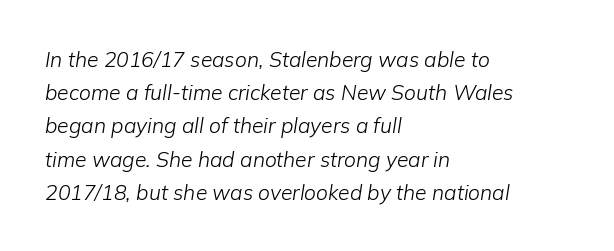
Q: Is the text bold? A: No.
Q: Is the text italic (slanted)? A: Yes, it leans right by about 9 degrees.
Q: Is the text underlined? A: No.
Q: How is the paragraph aligned? A: Left-aligned.
Q: Is the spacing between letters normal or unusually wide? A: Normal.
Q: Is the spacing between lines tight, normal or loose? A: Normal.
